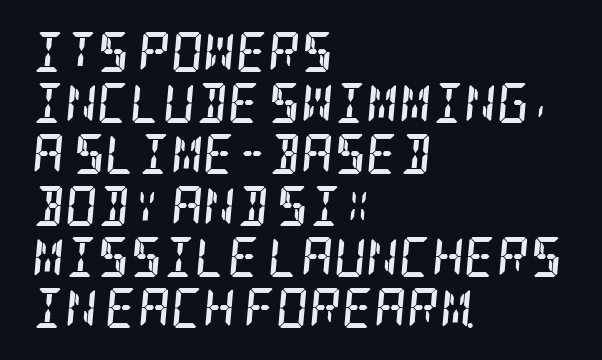
The image shows 40 px semibold, condensed serif type, italic (leaning right); set left-aligned, normal line spacing (1.28x), normal letter spacing, not underlined; low stroke contrast and a large x-height.
